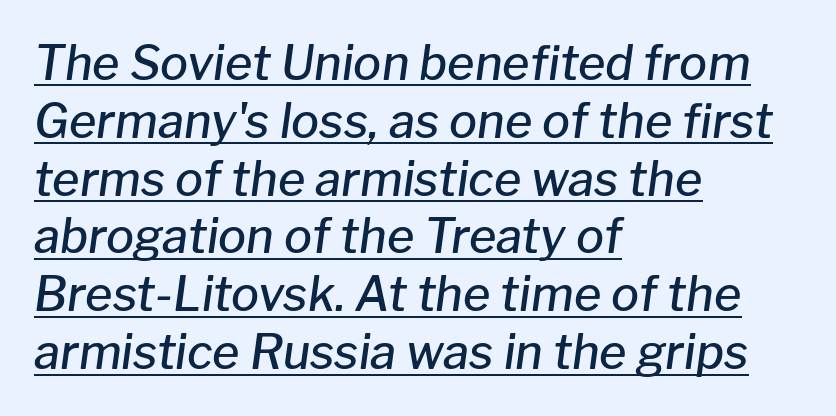
The image shows 47 px semibold type, italic (leaning right); set left-aligned, line spacing 1.23x, normal letter spacing, underlined; low stroke contrast and a medium x-height.
